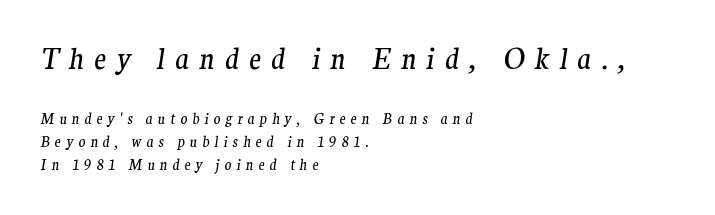
Q: Is the text bold? A: No.
Q: Is the text italic (slanted)? A: Yes, it leans right by about 9 degrees.
Q: Is the typeface a serif or a sans-serif typeface? A: Serif.
Q: Is the text underlined? A: No.
Q: How is the paragraph aligned? A: Left-aligned.
Q: Is the spacing between letters normal or unusually wide? A: Unusually wide.
Q: Is the spacing between lines tight, normal or loose? A: Normal.
Q: Which block of text is set in a larger size, the first (top) or the second (bottom)? A: The first (top) one.
Q: Width (condensed, normal, or wide)? A: Normal.
Q: Stroke contrast? A: Medium.
Q: x-height? A: Medium.
Q: Monospaced? A: No.
